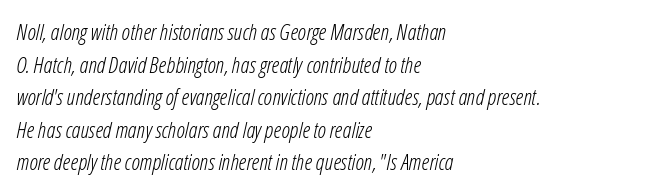
A typesetter would call this zero additional tracking. Caption: face not bold, strokes unweighted. Tall strokes in this sample are angled rather than plumb. The strip under each line holds only bare page. If you measured baseline to baseline, you'd find a middling distance.
